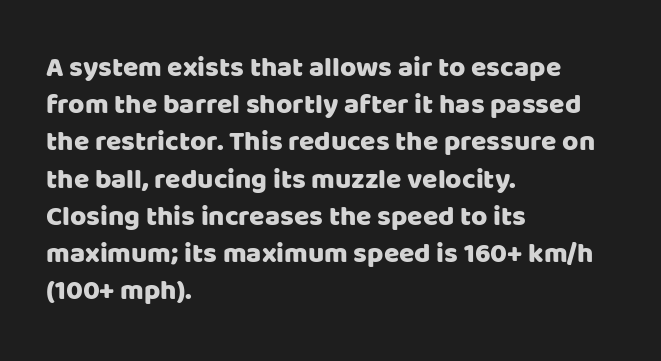
These lines keep a tight, regular rhythm from letter to letter. How would I describe the line gaps? Plain and ordinary. You could not count columns in this text — the font is proportionally spaced. Descenders are the only things crossing below the line.
